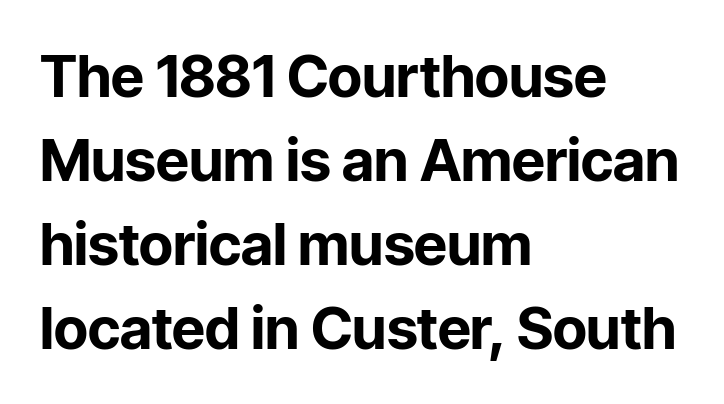
The image shows 58 px bold sans-serif type, upright; set left-aligned, normal line spacing (1.45x), normal letter spacing, not underlined; low stroke contrast and a medium x-height.
